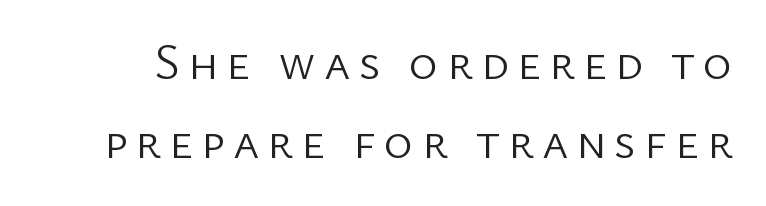
The image shows 50 px light sans-serif type, upright; set normal line spacing (1.58x), not underlined; low stroke contrast and a medium x-height.
